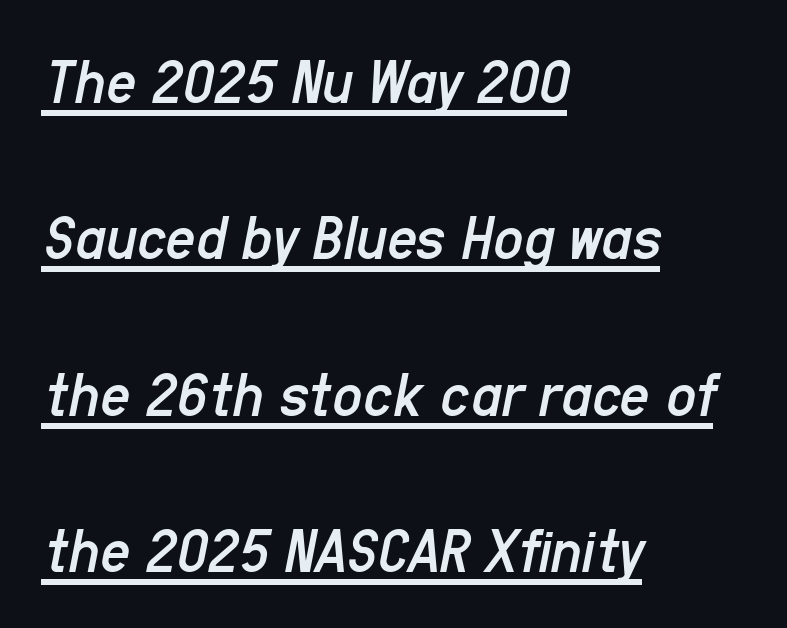
Q: Is the text bold? A: No.
Q: Is the text italic (slanted)? A: Yes, it leans right by about 11 degrees.
Q: Is the text underlined? A: Yes.
Q: How is the paragraph aligned? A: Left-aligned.
Q: Is the spacing between letters normal or unusually wide? A: Normal.
Q: Is the spacing between lines tight, normal or loose? A: Loose.
Q: Width (condensed, normal, or wide)? A: Condensed.
Q: Stroke contrast? A: Low.
Q: x-height? A: Medium.
Q: Monospaced? A: No.
